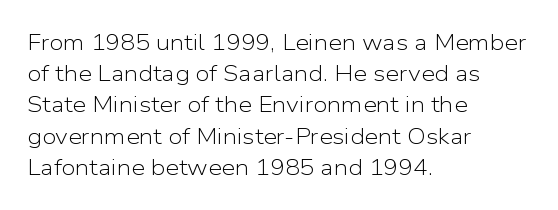
The image shows 22 px text type, upright; set left-aligned, normal line spacing (1.42x), normal letter spacing, not underlined.
